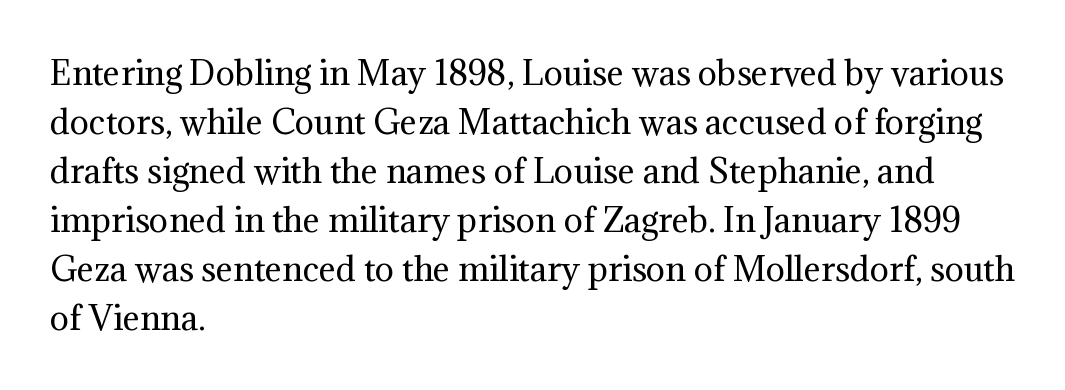
{"serif": "yes", "italic": "no", "bold": "no", "weight": "regular", "width": "normal", "stroke_contrast": "medium", "x_height": "medium", "monospaced": "no", "underline": "no", "align": "left", "line_spacing": "normal", "line_spacing_ratio": 1.53, "letter_spacing": "normal", "letter_spacing_em": 0.0, "glyph_px": 32}
